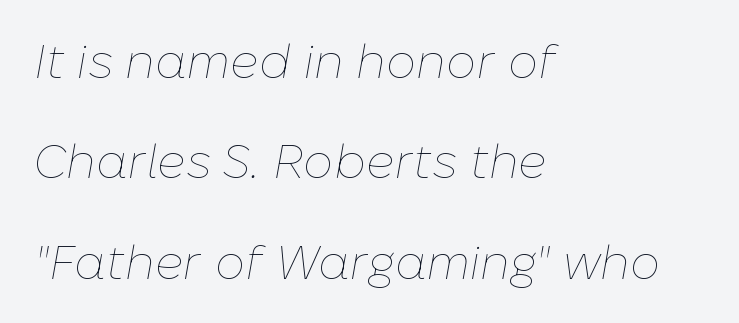
{"italic": "yes", "lean": "right", "slant_degrees": 10, "bold": "no", "weight": "thin", "width": "normal", "stroke_contrast": "low", "x_height": "medium", "monospaced": "no", "underline": "no", "align": "left", "line_spacing": "loose", "line_spacing_ratio": 2.09, "letter_spacing": "normal", "letter_spacing_em": 0.0, "glyph_px": 48}
